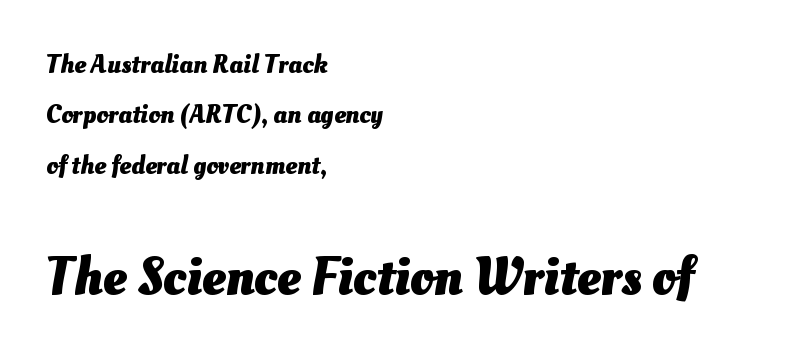
Q: Is the text bold? A: Yes.
Q: Is the text underlined? A: No.
Q: How is the paragraph aligned? A: Left-aligned.
Q: Is the spacing between letters normal or unusually wide? A: Normal.
Q: Is the spacing between lines tight, normal or loose? A: Loose.
Q: Which block of text is set in a larger size, the first (top) or the second (bottom)? A: The second (bottom) one.
Q: Width (condensed, normal, or wide)? A: Normal.
Q: Stroke contrast? A: Medium.
Q: x-height? A: Small.
Q: Monospaced? A: No.
